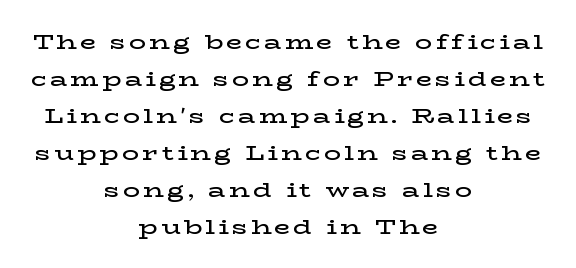
{"italic": "no", "bold": "semi", "underline": "no", "align": "center", "line_spacing_ratio": 1.76, "glyph_px": 21}
